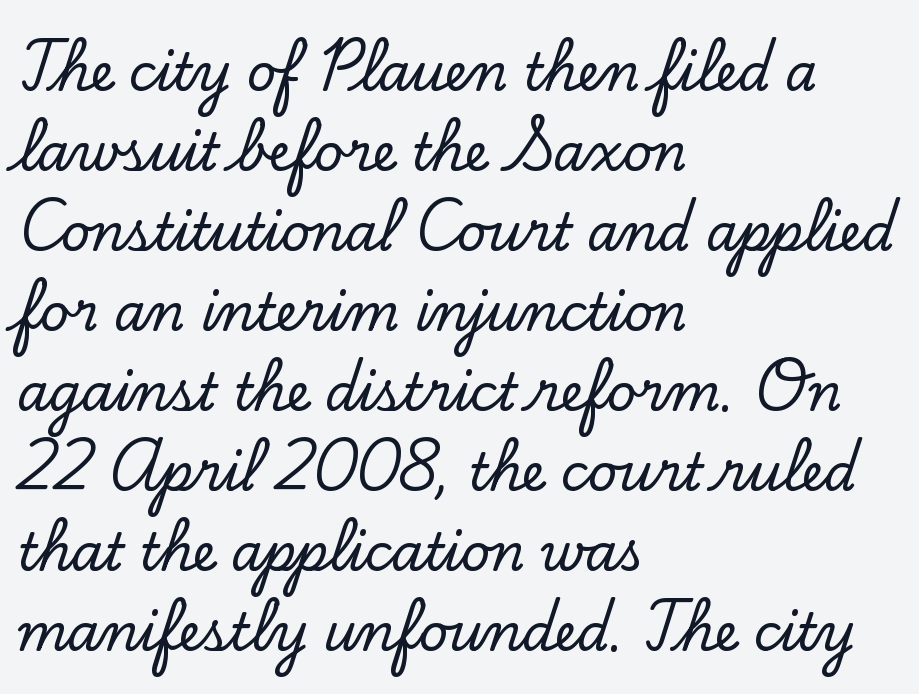
The space beneath each line is pristine and unruled. This sample has the flowing, uneven cadence of proportional lettering. Serifs: yes, visible at the terminals of the letterforms. A classic flush-left, rag-right setting is used for this passage.
